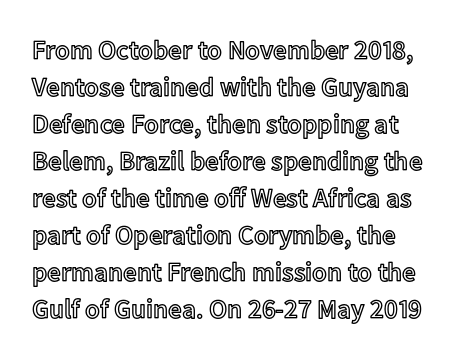
{"italic": "no", "underline": "no", "align": "left", "line_spacing": "normal", "line_spacing_ratio": 1.37, "letter_spacing": "normal", "letter_spacing_em": 0.0, "glyph_px": 27}
